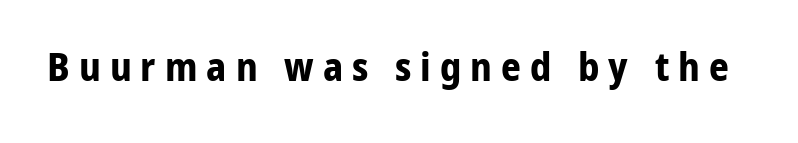
Q: Is the text bold? A: Yes.
Q: Is the text italic (slanted)? A: No, it is upright.
Q: Is the typeface a serif or a sans-serif typeface? A: Sans-serif.
Q: Is the text underlined? A: No.
Q: Is the spacing between letters normal or unusually wide? A: Unusually wide.
Q: Width (condensed, normal, or wide)? A: Normal.
Q: Stroke contrast? A: Low.
Q: x-height? A: Medium.
Q: Monospaced? A: No.
